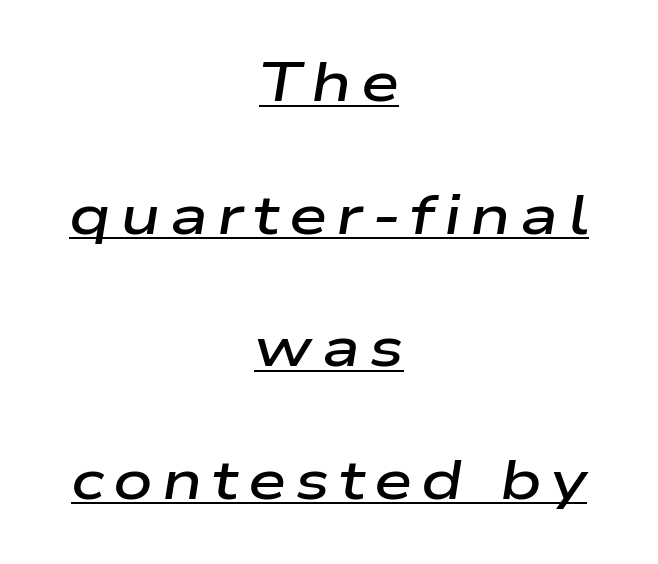
The image shows 55 px semibold, wide type, italic (leaning right); set centered, loose line spacing (2.41x), underlined; low stroke contrast and a medium x-height.
